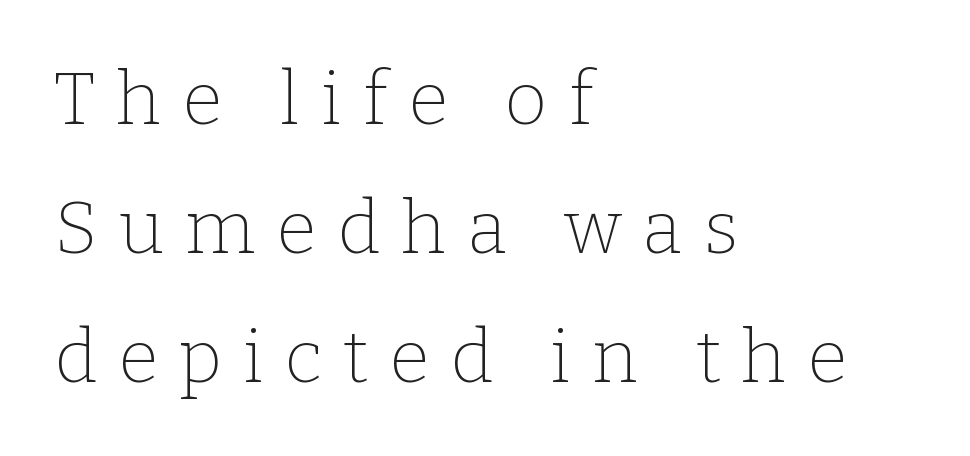
The image shows 74 px thin serif type, upright; set left-aligned, line spacing 1.74x, unusually wide letter spacing (+0.28 em), not underlined; low stroke contrast and a medium x-height.
